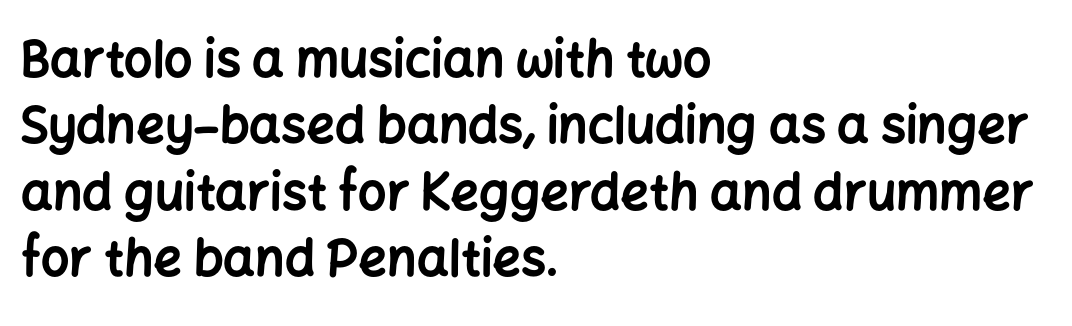
The image shows 50 px bold sans-serif type, upright; set left-aligned, normal line spacing (1.33x), normal letter spacing, not underlined; low stroke contrast and a medium x-height.
